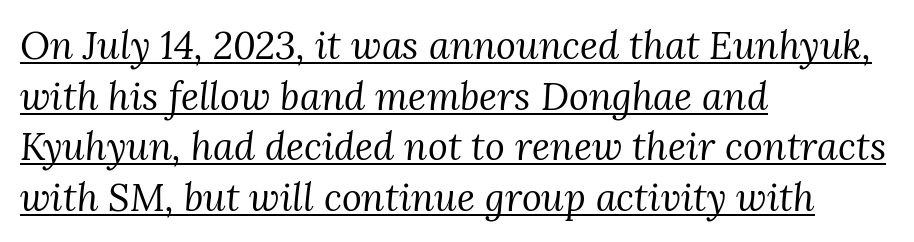
Looks like regular typesetting: each glyph gets only the width it needs. The specimen includes a rule beneath the text block's lines. The weight would be labelled regular, book, light, or lighter still. The rendering uses a moderate line-height, typical for paragraphs.
